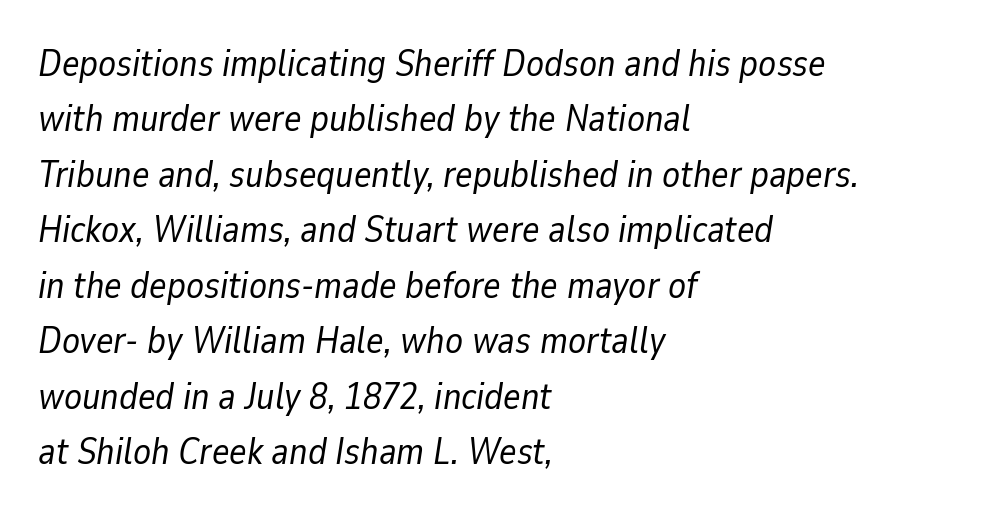
Q: Is the text bold? A: No.
Q: Is the text italic (slanted)? A: Yes, it leans right by about 9 degrees.
Q: Is the text underlined? A: No.
Q: How is the paragraph aligned? A: Left-aligned.
Q: Is the spacing between letters normal or unusually wide? A: Normal.
Q: Is the spacing between lines tight, normal or loose? A: Normal.
Q: Width (condensed, normal, or wide)? A: Normal.
Q: Stroke contrast? A: Low.
Q: x-height? A: Medium.
Q: Monospaced? A: No.
